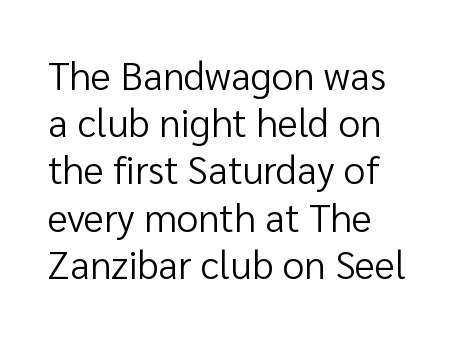
Q: Is the text bold? A: No.
Q: Is the text italic (slanted)? A: No, it is upright.
Q: Is the typeface a serif or a sans-serif typeface? A: Sans-serif.
Q: Is the text underlined? A: No.
Q: How is the paragraph aligned? A: Left-aligned.
Q: Is the spacing between letters normal or unusually wide? A: Normal.
Q: Width (condensed, normal, or wide)? A: Normal.
Q: Stroke contrast? A: Low.
Q: x-height? A: Medium.
Q: Monospaced? A: No.
